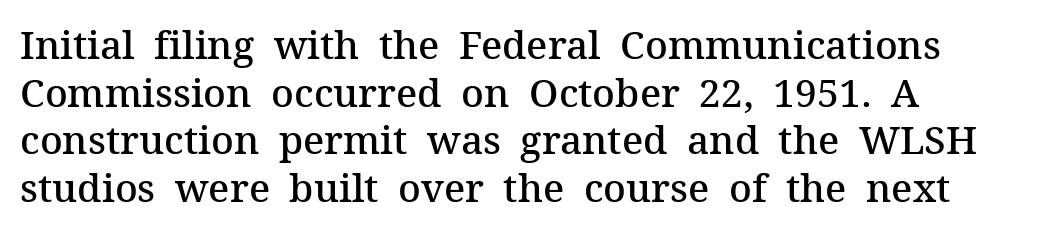
The image shows 39 px semibold serif type, upright; set left-aligned, line spacing 1.22x, normal letter spacing, not underlined; medium stroke contrast and a medium x-height.
